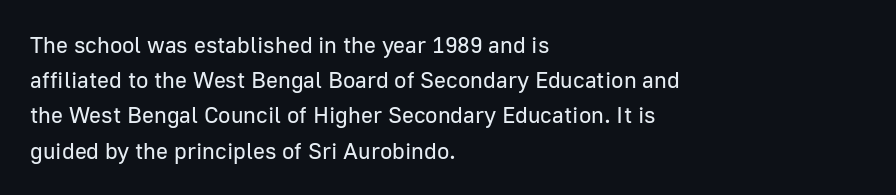
The image shows 23 px text type, upright; set left-aligned, normal line spacing (1.53x), normal letter spacing, not underlined.
